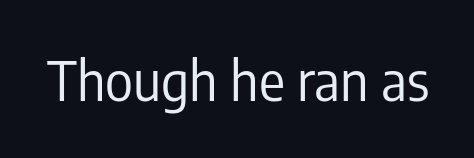
Q: Is the text bold? A: No.
Q: Is the text italic (slanted)? A: No, it is upright.
Q: Is the typeface a serif or a sans-serif typeface? A: Sans-serif.
Q: Is the text underlined? A: No.
Q: Is the spacing between letters normal or unusually wide? A: Normal.
Q: Width (condensed, normal, or wide)? A: Condensed.
Q: Stroke contrast? A: Low.
Q: x-height? A: Medium.
Q: Monospaced? A: No.
